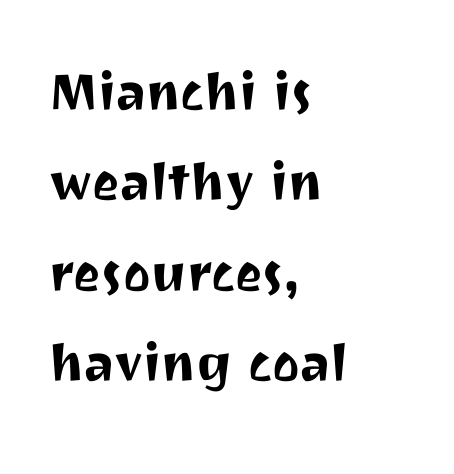
The image shows 65 px sans-serif type, upright; set left-aligned, normal line spacing (1.39x), normal letter spacing, not underlined; medium stroke contrast and a medium x-height.
